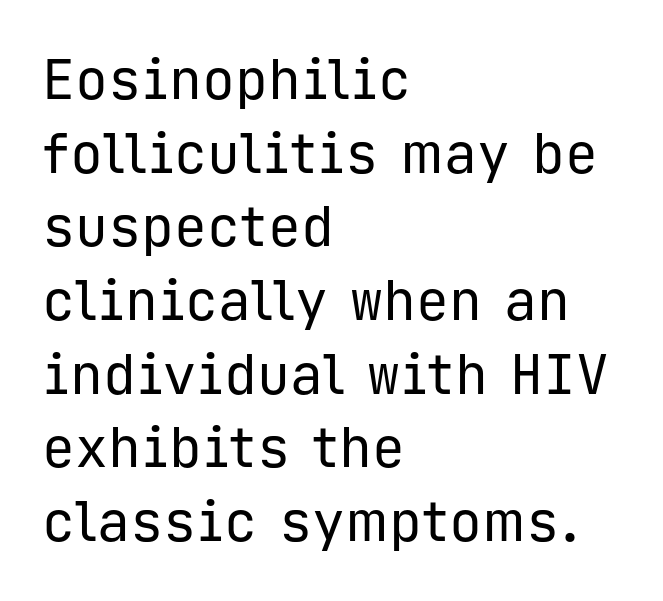
Q: Is the text bold? A: No.
Q: Is the text italic (slanted)? A: No, it is upright.
Q: Is the typeface a serif or a sans-serif typeface? A: Sans-serif.
Q: Is the text underlined? A: No.
Q: How is the paragraph aligned? A: Left-aligned.
Q: Is the spacing between letters normal or unusually wide? A: Normal.
Q: Is the spacing between lines tight, normal or loose? A: Normal.
Q: Width (condensed, normal, or wide)? A: Normal.
Q: Stroke contrast? A: Low.
Q: x-height? A: Medium.
Q: Monospaced? A: Yes.
